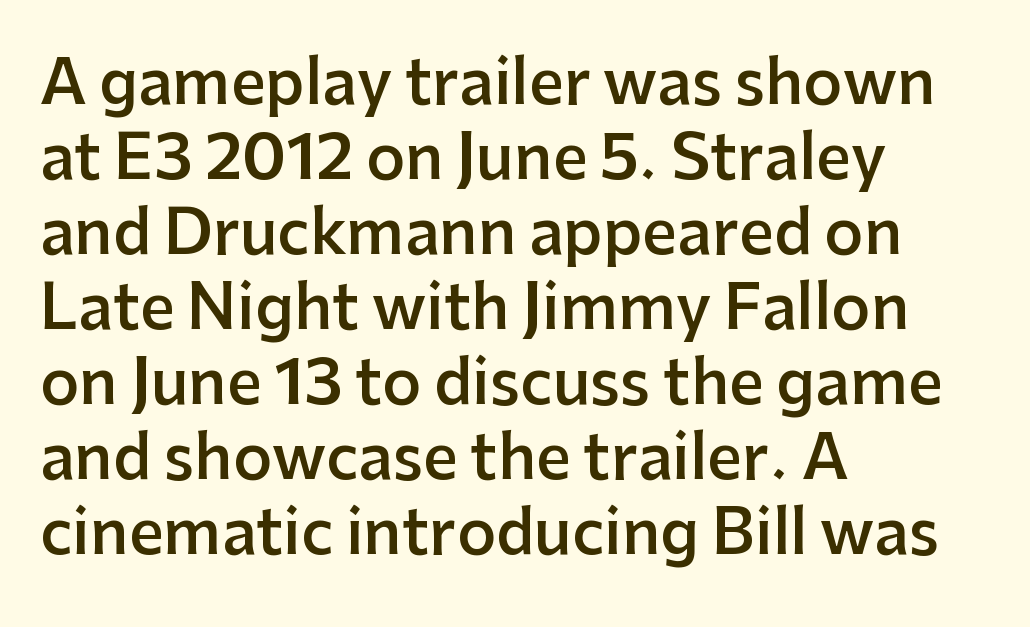
This is sans-serif lettering, the kind often seen on screens and signage. Type without underlining. The rendering keeps characters at their native spacing. This sample has the flowing, uneven cadence of proportional lettering. The strokes are fattened partway — semibold, not bold.
